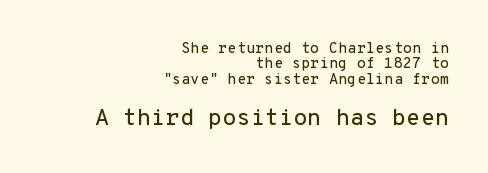
{"italic": "no", "underline": "no", "align": "right", "line_spacing": "tight", "line_spacing_ratio": 1.03, "letter_spacing": "normal", "letter_spacing_em": 0.0, "larger_block": "second", "size_ratio": 1.53, "glyph_px": 23}
